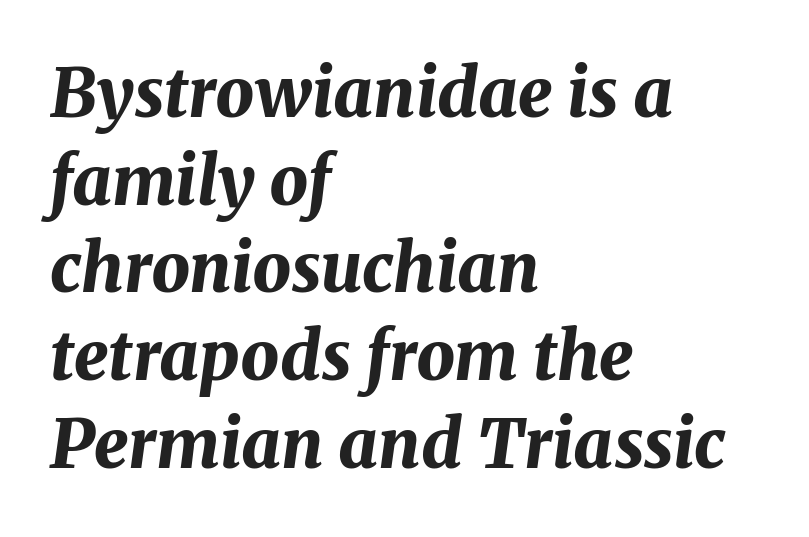
Compared with typical paragraphs, the rows here are spaced about the same. The letters are slanted; this is an italic face. Quick note: underline off. Layout note: lines flush left. Each letter keeps its own natural width here, so spacing adapts to shape. Tracking here is standard; glyphs follow each other at the usual distance.
